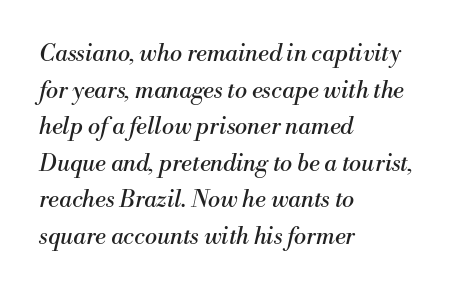
The image shows 23 px text type, italic (leaning right); set left-aligned, normal line spacing (1.59x), normal letter spacing, not underlined.
